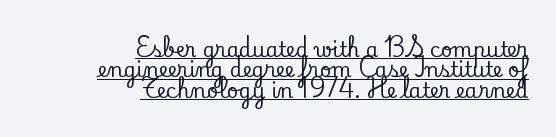
Q: Is the text italic (slanted)? A: No, it is upright.
Q: Is the text underlined? A: Yes.
Q: How is the paragraph aligned? A: Right-aligned.
Q: Is the spacing between letters normal or unusually wide? A: Normal.
Q: Is the spacing between lines tight, normal or loose? A: Tight.
